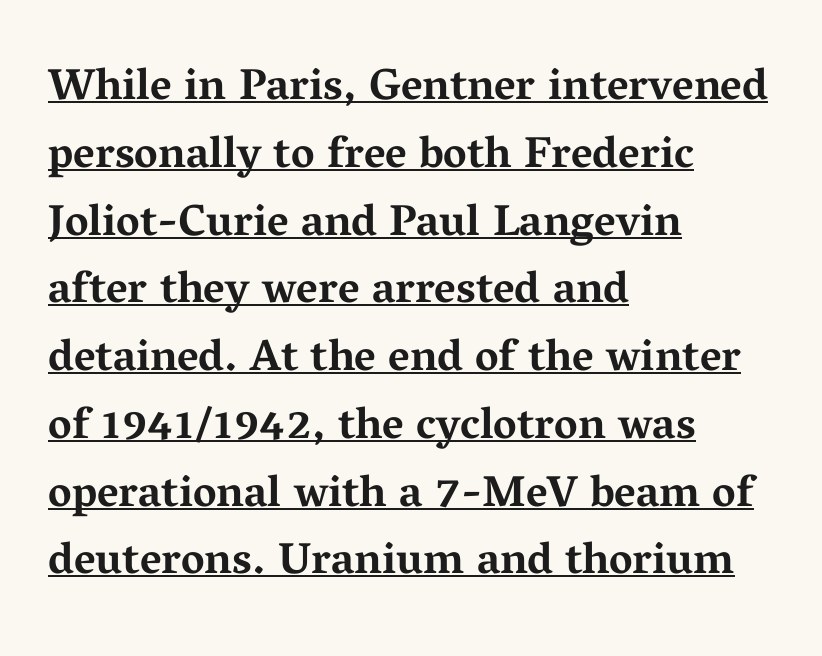
The lines are quadded left. Each glyph is drawn with heavy, bold strokes. The rendering uses the underline text-decoration. A typesetter would call this zero additional tracking. Posture: upright roman.
